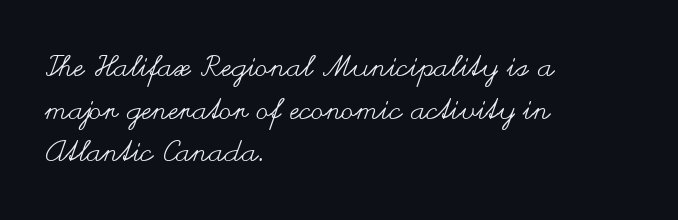
Q: Is the text bold? A: No.
Q: Is the text italic (slanted)? A: Yes.
Q: Is the text underlined? A: No.
Q: How is the paragraph aligned? A: Left-aligned.
Q: Is the spacing between letters normal or unusually wide? A: Normal.
Q: Is the spacing between lines tight, normal or loose? A: Normal.
Q: Width (condensed, normal, or wide)? A: Wide.
Q: Stroke contrast? A: Medium.
Q: x-height? A: Small.
Q: Monospaced? A: No.
